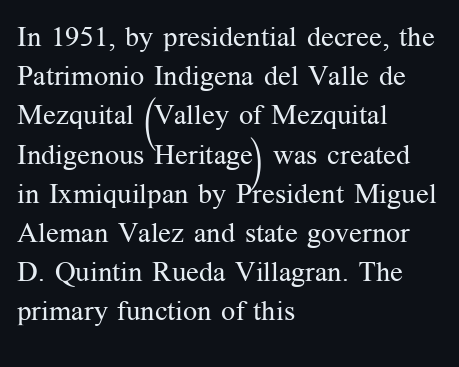
Q: Is the text bold? A: No.
Q: Is the text italic (slanted)? A: No, it is upright.
Q: Is the typeface a serif or a sans-serif typeface? A: Serif.
Q: Is the text underlined? A: No.
Q: How is the paragraph aligned? A: Left-aligned.
Q: Is the spacing between letters normal or unusually wide? A: Normal.
Q: Is the spacing between lines tight, normal or loose? A: Normal.
Q: Width (condensed, normal, or wide)? A: Normal.
Q: Stroke contrast? A: Medium.
Q: x-height? A: Medium.
Q: Monospaced? A: No.
